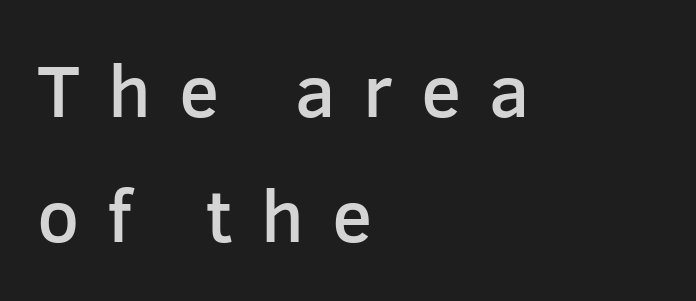
{"serif": "no", "italic": "no", "bold": "semi", "weight": "semibold", "width": "normal", "stroke_contrast": "low", "x_height": "medium", "monospaced": "no", "underline": "no", "align": "left", "line_spacing": "normal", "line_spacing_ratio": 1.69, "letter_spacing": "wide", "letter_spacing_em": 0.38, "glyph_px": 74}
